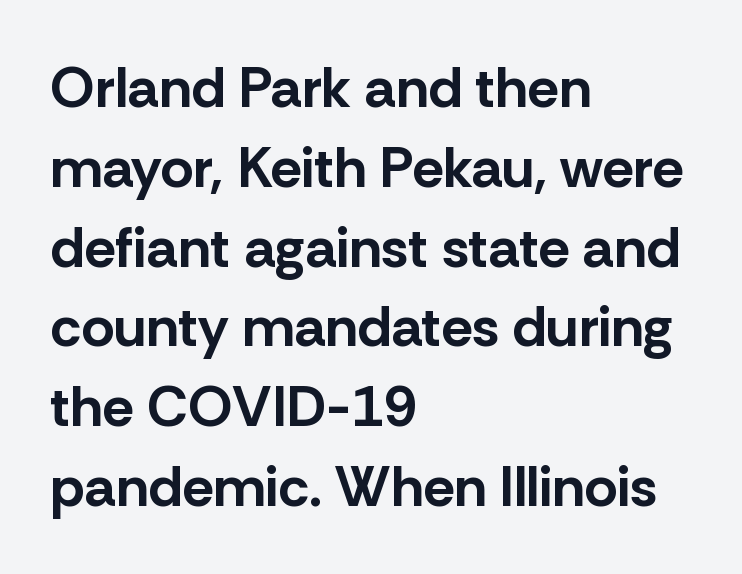
Horizontal alignment here is leftward, the default for most running prose. The letters stand straight up with perfectly vertical stems. The strip under each line holds only bare page. The horizontal fit of the characters is conventional and even. Chunky letters — that's bold for sure.
